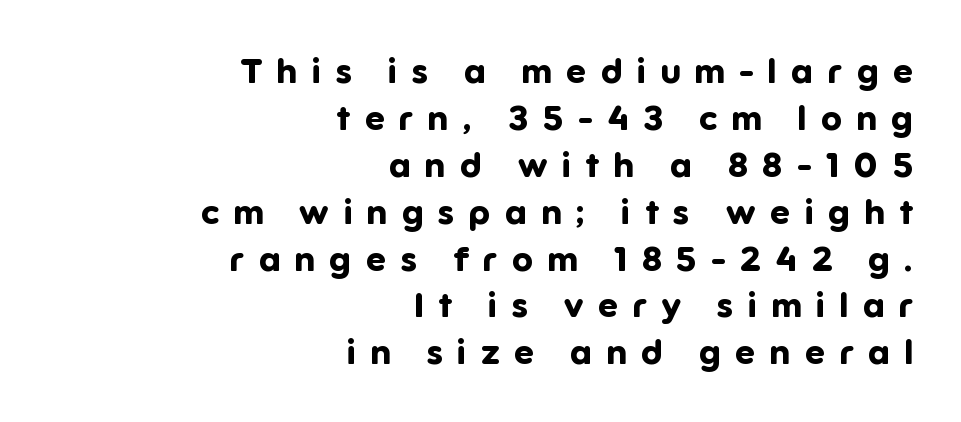
Q: Is the text bold? A: Yes.
Q: Is the text italic (slanted)? A: No, it is upright.
Q: Is the typeface a serif or a sans-serif typeface? A: Sans-serif.
Q: Is the text underlined? A: No.
Q: How is the paragraph aligned? A: Right-aligned.
Q: Is the spacing between letters normal or unusually wide? A: Unusually wide.
Q: Is the spacing between lines tight, normal or loose? A: Normal.
Q: Width (condensed, normal, or wide)? A: Normal.
Q: Stroke contrast? A: Low.
Q: x-height? A: Medium.
Q: Monospaced? A: No.
